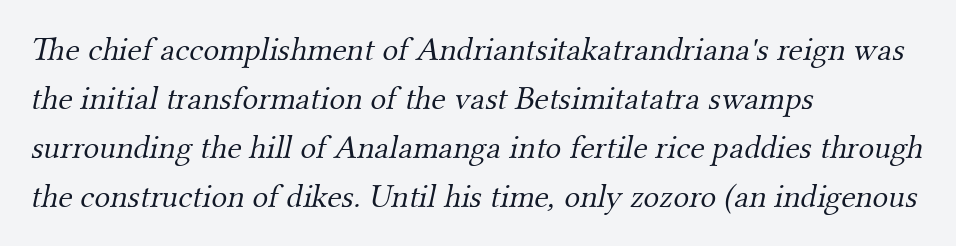
{"serif": "yes", "bold": "no", "weight": "light", "width": "normal", "stroke_contrast": "medium", "x_height": "small", "monospaced": "no", "underline": "no", "align": "left", "line_spacing": "normal", "line_spacing_ratio": 1.48, "letter_spacing": "normal", "letter_spacing_em": 0.0, "glyph_px": 33}
